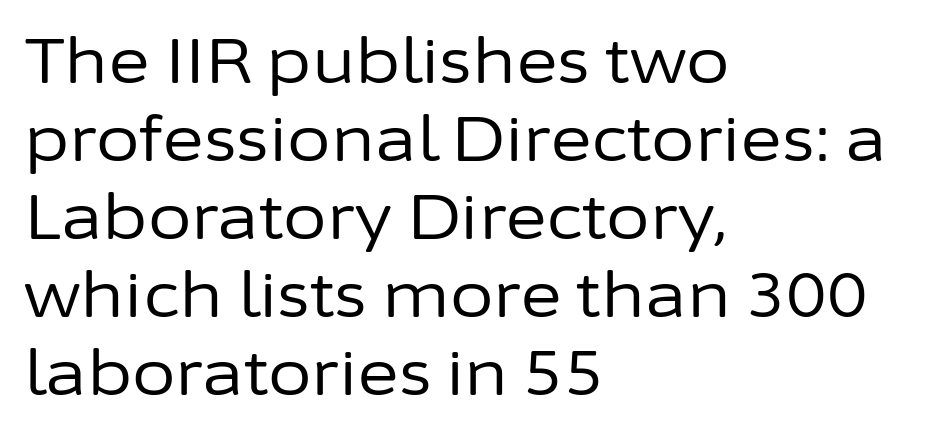
{"serif": "no", "italic": "no", "bold": "no", "weight": "regular", "width": "normal", "stroke_contrast": "low", "x_height": "medium", "monospaced": "no", "underline": "no", "align": "left", "line_spacing_ratio": 1.24, "letter_spacing": "normal", "letter_spacing_em": 0.0, "glyph_px": 63}
